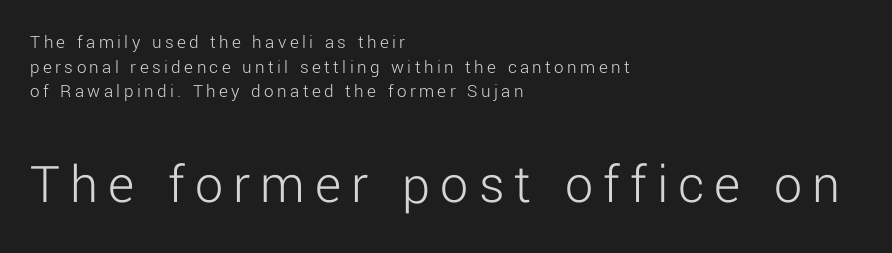
The image shows 56 px light sans-serif type, upright; set left-aligned, normal line spacing (1.3x), not underlined; the second (bottom) block is 2.95x larger; low stroke contrast and a medium x-height.
